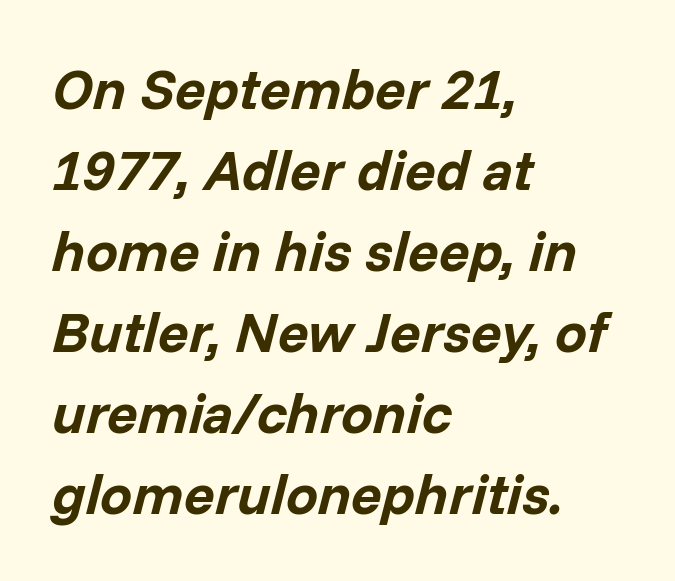
Q: Is the text bold? A: Yes.
Q: Is the text italic (slanted)? A: Yes, it leans right by about 14 degrees.
Q: Is the text underlined? A: No.
Q: How is the paragraph aligned? A: Left-aligned.
Q: Is the spacing between letters normal or unusually wide? A: Normal.
Q: Is the spacing between lines tight, normal or loose? A: Normal.
Q: Width (condensed, normal, or wide)? A: Normal.
Q: Stroke contrast? A: Low.
Q: x-height? A: Medium.
Q: Monospaced? A: No.
